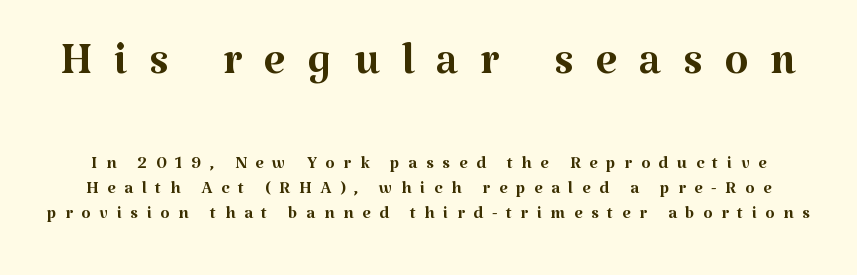
Q: Is the text bold? A: No.
Q: Is the text italic (slanted)? A: No, it is upright.
Q: Is the typeface a serif or a sans-serif typeface? A: Serif.
Q: Is the text underlined? A: No.
Q: Is the spacing between letters normal or unusually wide? A: Unusually wide.
Q: Is the spacing between lines tight, normal or loose? A: Tight.
Q: Which block of text is set in a larger size, the first (top) or the second (bottom)? A: The first (top) one.
Q: Width (condensed, normal, or wide)? A: Normal.
Q: Stroke contrast? A: Medium.
Q: x-height? A: Medium.
Q: Monospaced? A: No.
